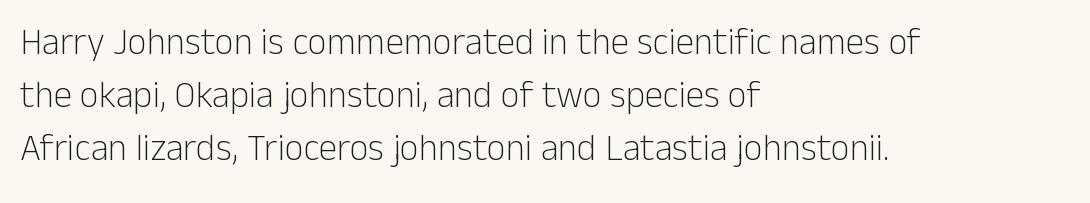
Observe the ordinary spacing: letters are neighbours, not strangers. Think of a printed novel: that variable character pitch is what you see here. This is the regular roman posture of the typeface. Plain, unruled lines of type. Is there much room between lines? A standard amount, neither cramped nor airy. No chunkiness to these letters — they're not bold.
